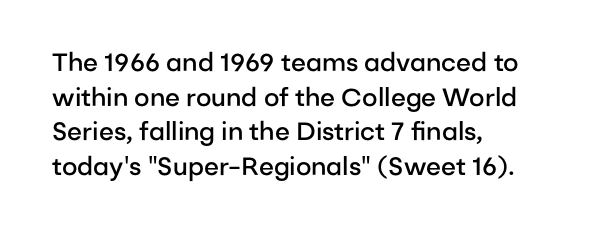
The image shows 25 px text type, upright; set left-aligned, normal line spacing (1.39x), normal letter spacing, not underlined.
